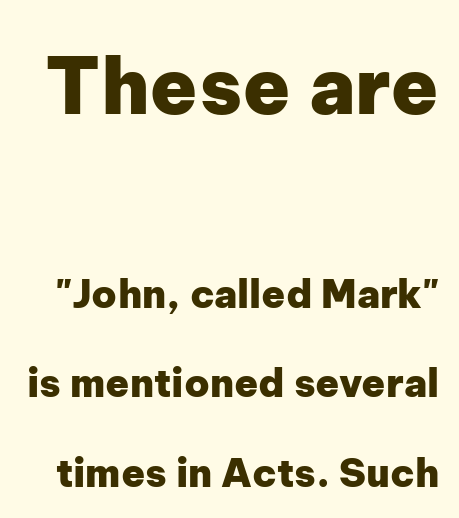
{"serif": "no", "italic": "no", "bold": "yes", "weight": "heavy", "width": "normal", "stroke_contrast": "low", "x_height": "medium", "monospaced": "no", "underline": "no", "line_spacing": "loose", "line_spacing_ratio": 2.29, "letter_spacing": "normal", "letter_spacing_em": 0.0, "larger_block": "first", "size_ratio": 2.0, "glyph_px": 78}
